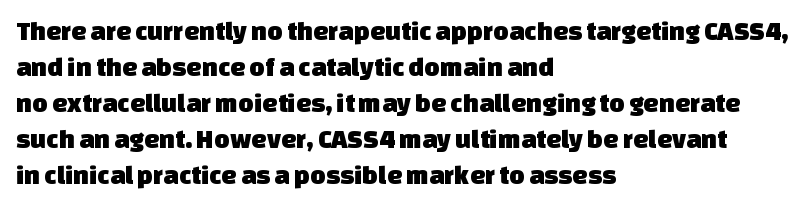
Nobody touched the tracking dial on this one. Which margin do the lines hug? The left one — the right edge is uneven. The passage shown is not underscored anywhere. Compared with typical paragraphs, the rows here are spaced about the same.
